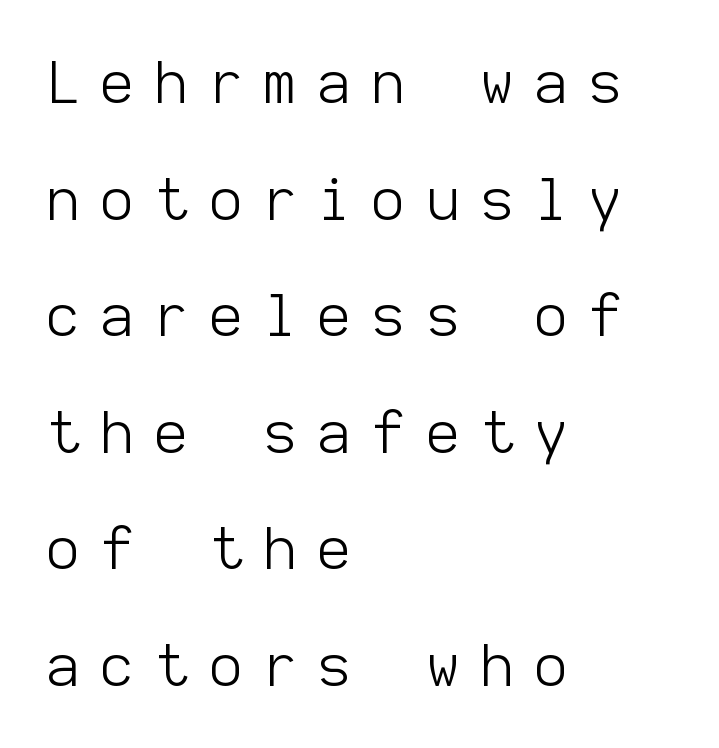
{"serif": "no", "italic": "no", "bold": "no", "weight": "light", "width": "normal", "stroke_contrast": "low", "x_height": "medium", "monospaced": "yes", "underline": "no", "align": "left", "line_spacing": "loose", "line_spacing_ratio": 2.01, "letter_spacing": "wide", "letter_spacing_em": 0.36, "glyph_px": 58}
